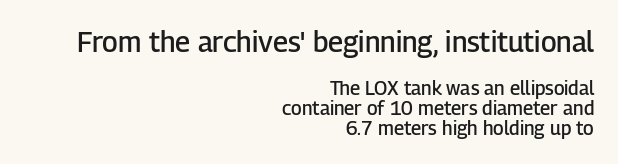
In CSS terms this would be text-align: right. Horizontal bands of white between lines are thin slivers. Stroke terminals: plain, sans-serif. Proportional: the letters do not fall into vertical columns. Words float on clear page, feet unadorned. How are the letters spaced? Ordinarily, with no added tracking.
